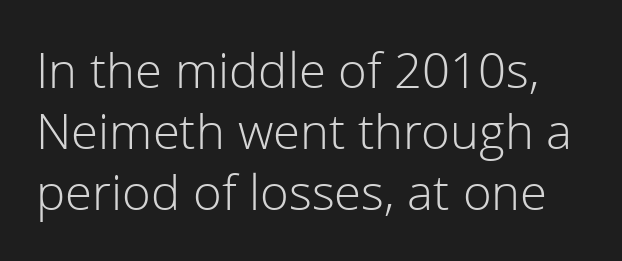
{"serif": "no", "italic": "no", "bold": "no", "weight": "light", "width": "normal", "stroke_contrast": "low", "x_height": "medium", "monospaced": "no", "underline": "no", "line_spacing_ratio": 1.24, "letter_spacing": "normal", "letter_spacing_em": 0.0, "glyph_px": 49}
